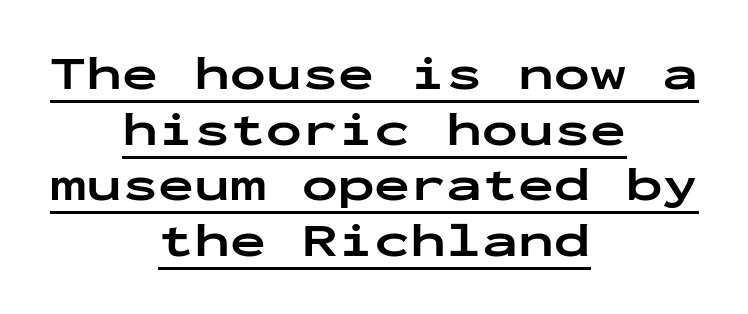
In designer terms, the underline attribute is active on this setting. The rendering uses typewriter-style spacing with identical character cells. This rendering leaves character spacing at its baseline value. Caption: multi-line text, centered on the measure.
